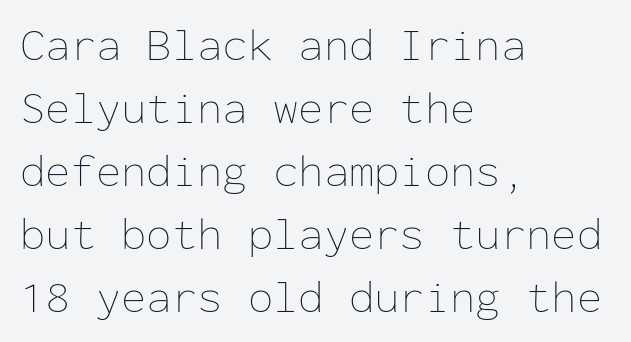
Q: Is the text bold? A: No.
Q: Is the text italic (slanted)? A: No, it is upright.
Q: Is the text underlined? A: No.
Q: How is the paragraph aligned? A: Left-aligned.
Q: Is the spacing between letters normal or unusually wide? A: Normal.
Q: Is the spacing between lines tight, normal or loose? A: Normal.
Q: Width (condensed, normal, or wide)? A: Normal.
Q: Stroke contrast? A: Low.
Q: x-height? A: Medium.
Q: Monospaced? A: Yes.
